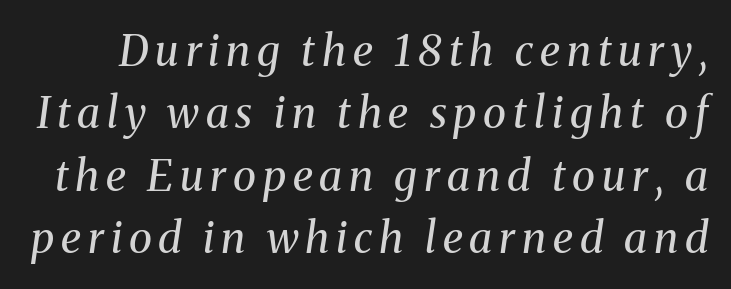
{"serif": "yes", "italic": "yes", "lean": "right", "slant_degrees": 8, "bold": "no", "weight": "regular", "width": "normal", "stroke_contrast": "medium", "x_height": "medium", "monospaced": "no", "underline": "no", "line_spacing": "normal", "line_spacing_ratio": 1.45, "glyph_px": 43}
